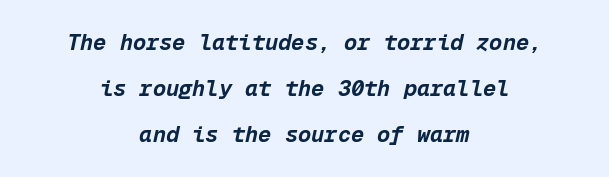
Emphasis-style slanted type is in use. Short note: letters normally spaced. A great deal of white space separates one row of letters from the next. Descenders are the only things crossing below the line. Does the weight exceed regular? Yes, all the way to bold. The setting favours the middle, as headings and verse often do.
